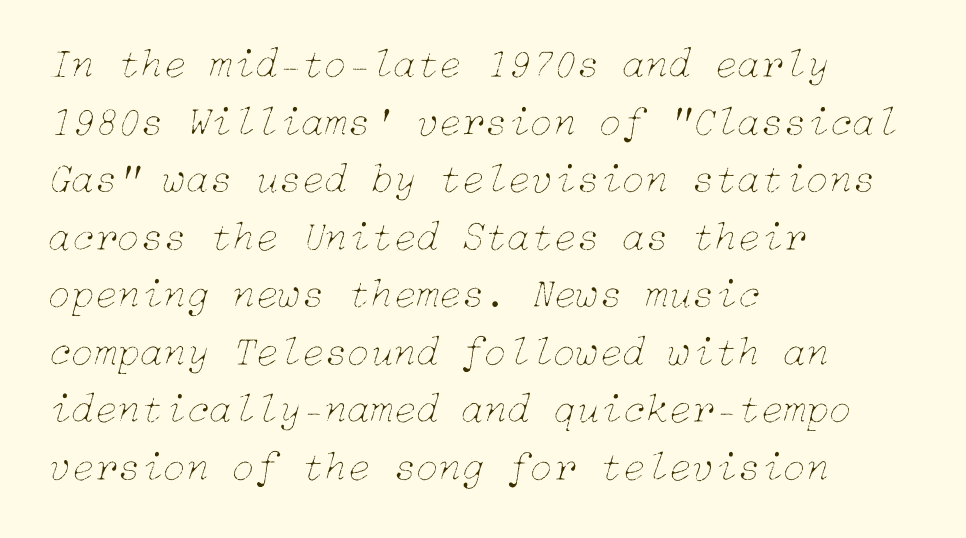
The image shows 42 px thin type, italic (leaning right); set left-aligned, normal line spacing (1.37x), normal letter spacing, not underlined; low stroke contrast and a medium x-height.
